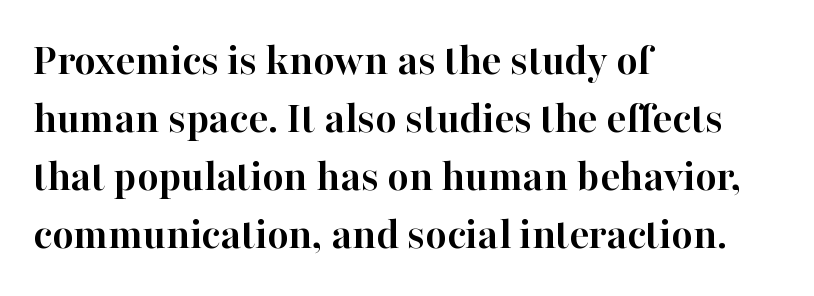
The glyphs in this specimen are seriffed. Looks like regular typesetting: each glyph gets only the width it needs. Nobody touched the tracking dial on this one. The passage shown stacks its lines at a standard gap. Line beginnings align vertically; line endings do not. The letters are bold, with thick, heavy strokes.
